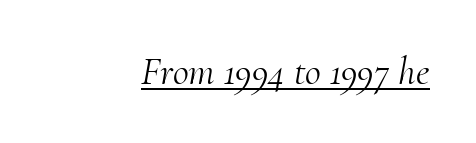
{"serif": "yes", "italic": "yes", "lean": "right", "slant_degrees": 10, "bold": "no", "weight": "light", "width": "normal", "stroke_contrast": "medium", "x_height": "small", "monospaced": "no", "underline": "yes", "letter_spacing": "normal", "letter_spacing_em": 0.0, "glyph_px": 39}
